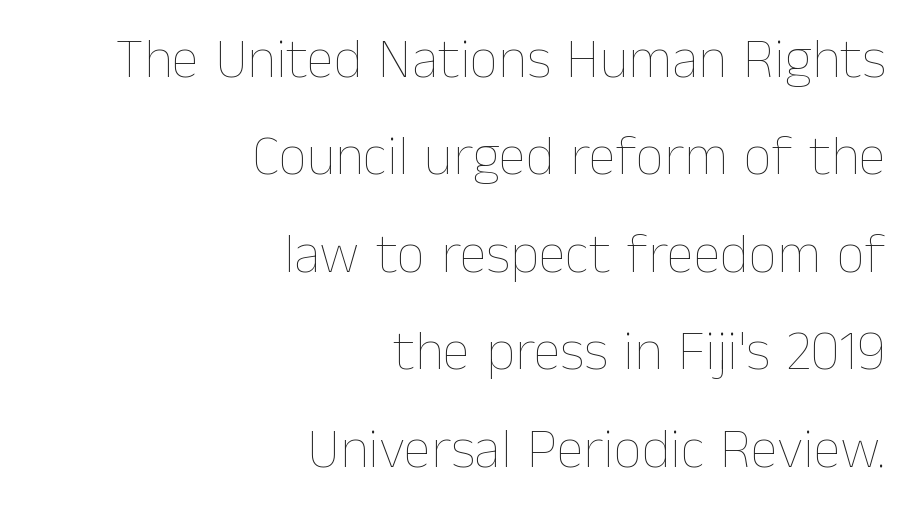
Q: Is the text bold? A: No.
Q: Is the text italic (slanted)? A: No, it is upright.
Q: Is the text underlined? A: No.
Q: How is the paragraph aligned? A: Right-aligned.
Q: Is the spacing between letters normal or unusually wide? A: Normal.
Q: Width (condensed, normal, or wide)? A: Normal.
Q: Stroke contrast? A: Low.
Q: x-height? A: Medium.
Q: Monospaced? A: No.
